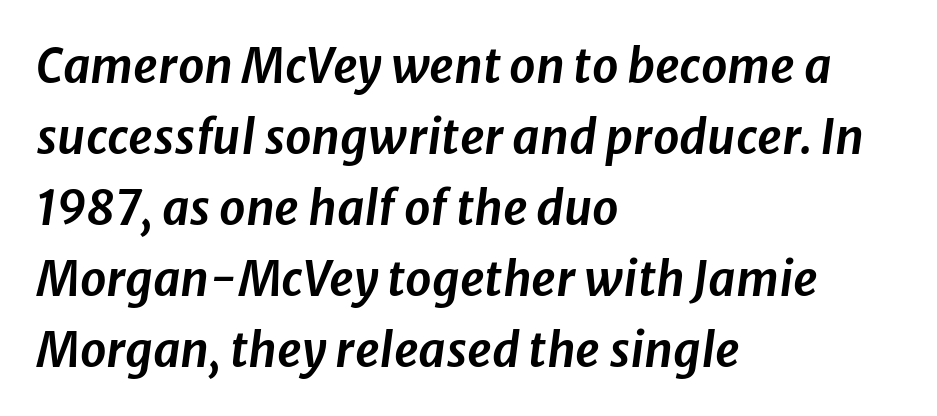
{"italic": "yes", "lean": "right", "slant_degrees": 8, "width": "normal", "stroke_contrast": "low", "x_height": "medium", "monospaced": "no", "underline": "no", "align": "left", "line_spacing": "normal", "line_spacing_ratio": 1.51, "letter_spacing": "normal", "letter_spacing_em": 0.0, "glyph_px": 47}
